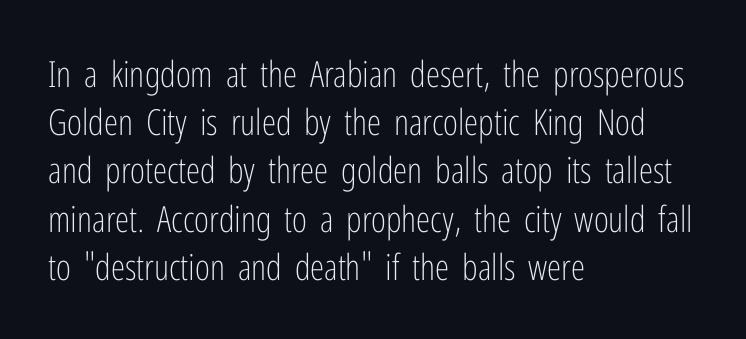
Q: Is the text bold? A: No.
Q: Is the text italic (slanted)? A: No, it is upright.
Q: Is the typeface a serif or a sans-serif typeface? A: Sans-serif.
Q: Is the text underlined? A: No.
Q: How is the paragraph aligned? A: Left-aligned.
Q: Is the spacing between letters normal or unusually wide? A: Normal.
Q: Is the spacing between lines tight, normal or loose? A: Normal.
Q: Width (condensed, normal, or wide)? A: Condensed.
Q: Stroke contrast? A: Low.
Q: x-height? A: Medium.
Q: Monospaced? A: No.
